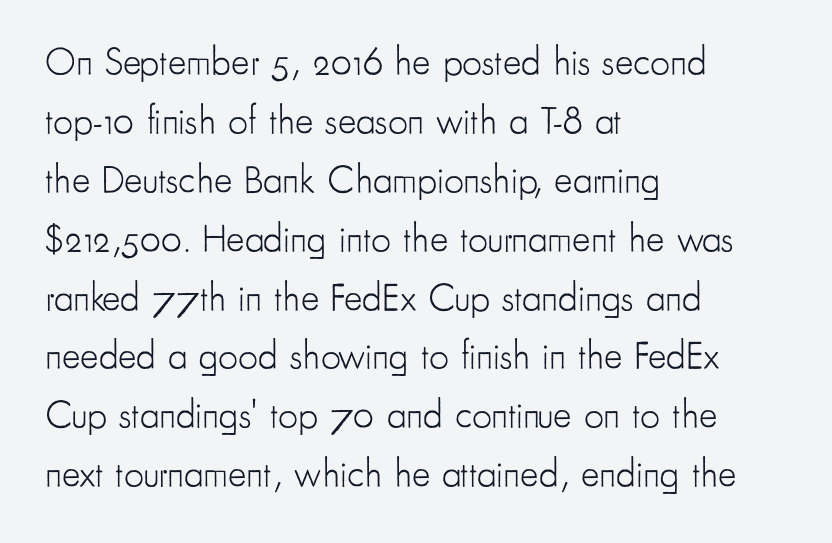
The image shows 39 px light, condensed sans-serif type, upright; set left-aligned, normal line spacing (1.51x), normal letter spacing, not underlined; low stroke contrast and a small x-height.
